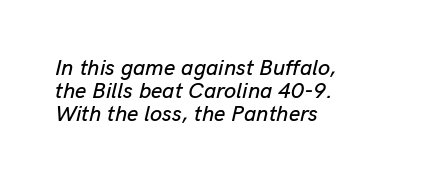
Q: Is the text italic (slanted)? A: Yes, it leans right by about 13 degrees.
Q: Is the text underlined? A: No.
Q: How is the paragraph aligned? A: Left-aligned.
Q: Is the spacing between letters normal or unusually wide? A: Normal.
Q: Is the spacing between lines tight, normal or loose? A: Tight.
